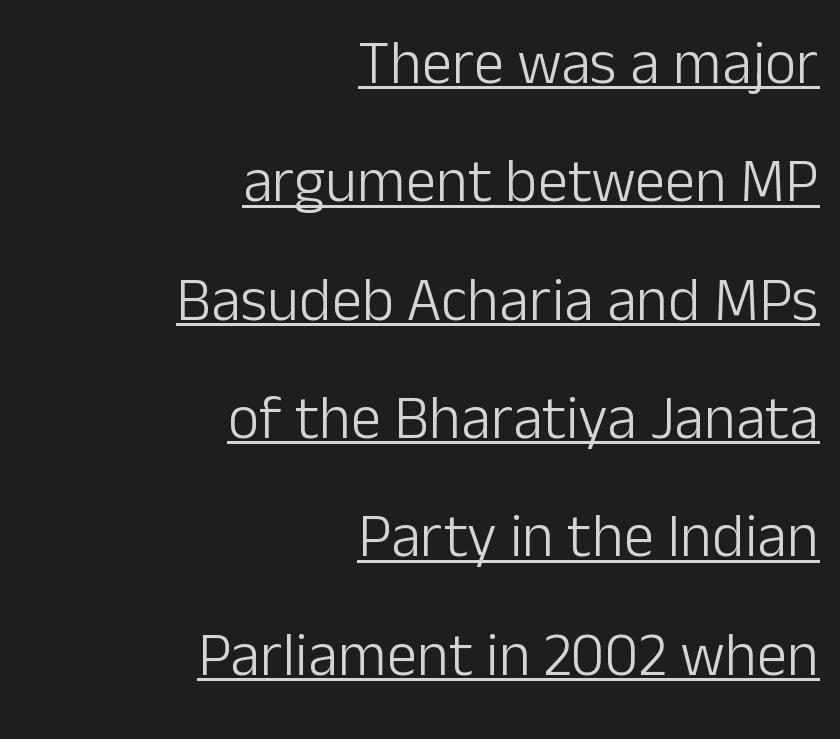
This sample carries an underscore along the baseline area. The line texture is even and compact thanks to regular tracking. It's the straight-up-and-down kind of type. Casual observation: everything's shoved over to the right.
